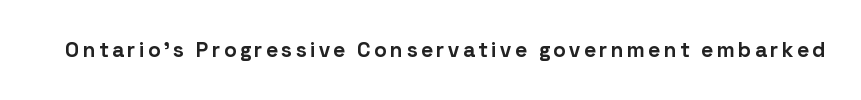
The image shows 21 px bold type, upright; set not underlined.
